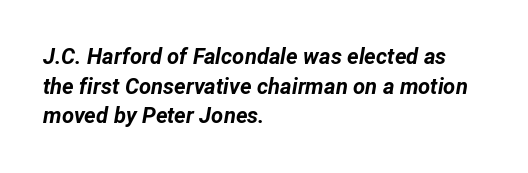
The image shows 22 px bold type, italic (leaning right); set left-aligned, normal line spacing (1.35x), normal letter spacing, not underlined.
